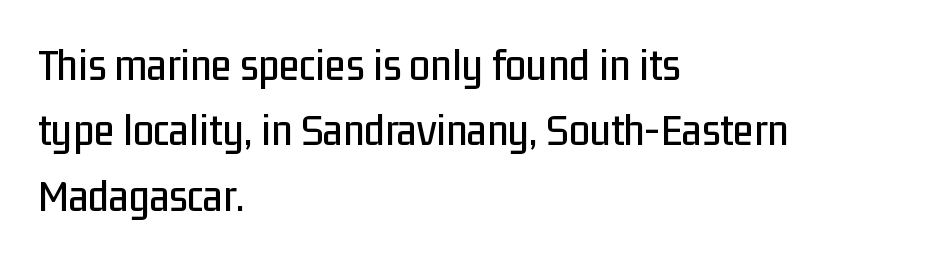
The image shows 47 px condensed sans-serif type, upright; set left-aligned, normal line spacing (1.39x), normal letter spacing, not underlined; low stroke contrast and a medium x-height.
